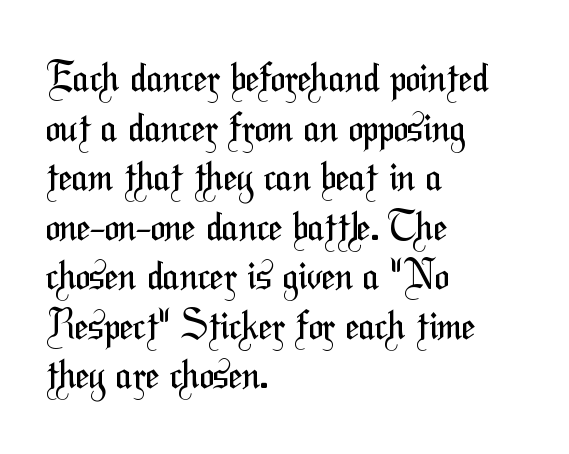
The image shows 39 px regular-weight, condensed sans-serif type; set left-aligned, normal line spacing (1.27x), normal letter spacing, not underlined; medium stroke contrast and a medium x-height.
